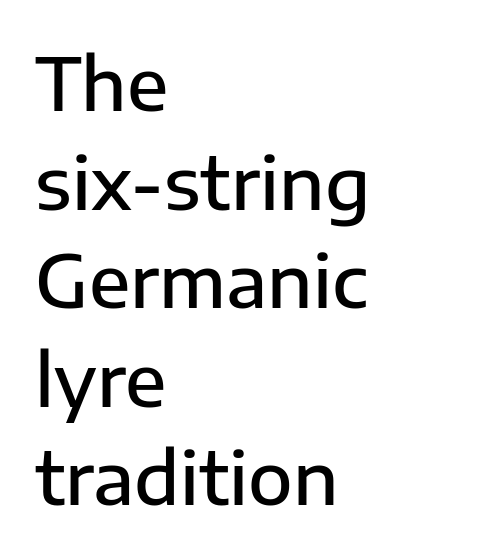
Descenders hang freely into open space. Check where the strokes stop: nothing finishes them off — pure sans. This is roman type, the default non-slanted kind. The lines sit at an ordinary, default distance from one another. The rag falls on the right side of this text block.
